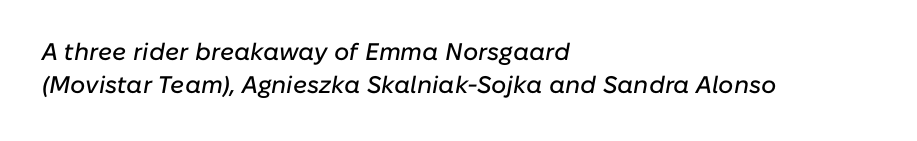
Q: Is the text italic (slanted)? A: Yes, it leans right by about 10 degrees.
Q: Is the text underlined? A: No.
Q: How is the paragraph aligned? A: Left-aligned.
Q: Is the spacing between letters normal or unusually wide? A: Normal.
Q: Is the spacing between lines tight, normal or loose? A: Normal.
